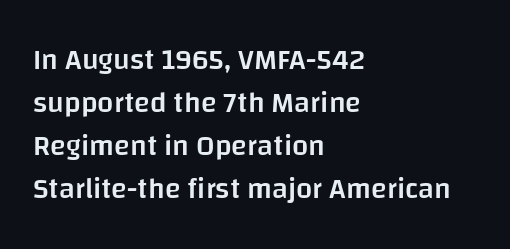
The image shows 29 px semibold sans-serif type, upright; set left-aligned, normal line spacing (1.48x), normal letter spacing, not underlined; low stroke contrast and a large x-height.
